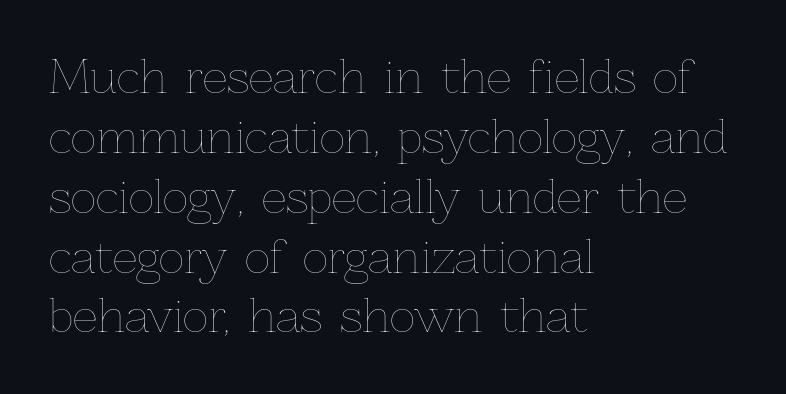
{"italic": "no", "bold": "no", "weight": "thin", "width": "normal", "stroke_contrast": "low", "x_height": "medium", "monospaced": "no", "underline": "no", "align": "left", "line_spacing": "normal", "line_spacing_ratio": 1.36, "letter_spacing": "normal", "letter_spacing_em": 0.0, "glyph_px": 44}
